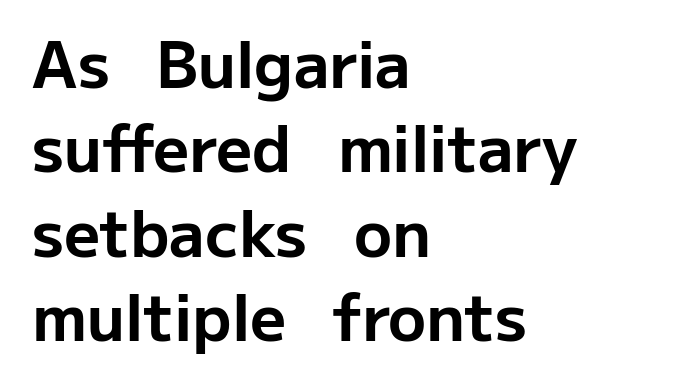
{"serif": "no", "italic": "no", "bold": "yes", "weight": "bold", "width": "normal", "stroke_contrast": "low", "x_height": "medium", "monospaced": "no", "underline": "no", "align": "left", "line_spacing": "normal", "line_spacing_ratio": 1.34, "letter_spacing": "normal", "letter_spacing_em": 0.0, "glyph_px": 63}
